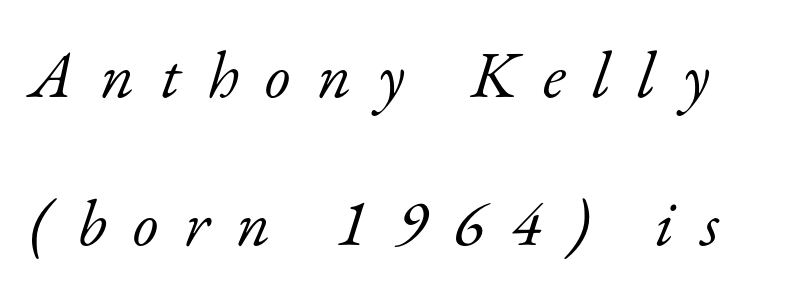
{"serif": "yes", "italic": "yes", "lean": "right", "slant_degrees": 17, "bold": "no", "weight": "light", "width": "normal", "stroke_contrast": "low", "x_height": "small", "monospaced": "no", "underline": "no", "line_spacing": "loose", "line_spacing_ratio": 2.25, "letter_spacing": "wide", "letter_spacing_em": 0.4, "glyph_px": 66}
